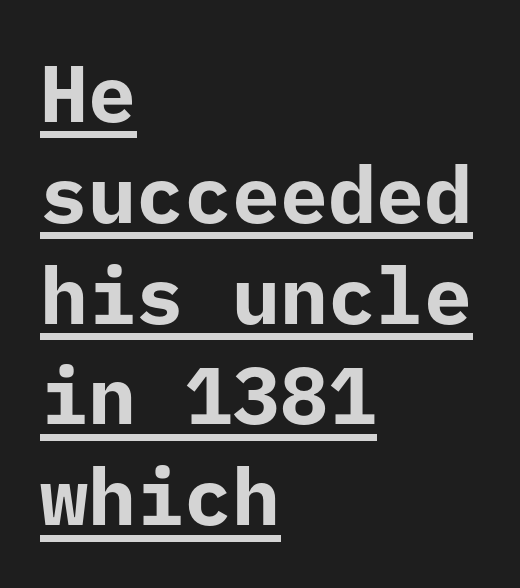
Quick note: underline on. Each line starts at the same left margin while the right side varies. Vertically, the passage feels balanced, rows spaced as you'd expect. Is the letter spacing exaggerated? No — it looks like the ordinary default. Looks like terminal output: every glyph gets an equal slot.
